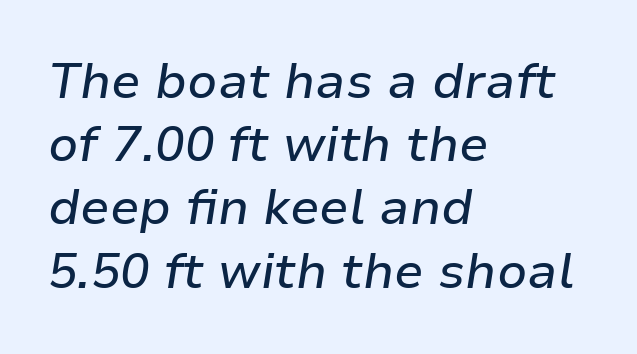
The image shows 49 px text type, italic (leaning right); set left-aligned, normal line spacing (1.29x), normal letter spacing, not underlined; low stroke contrast and a medium x-height.
